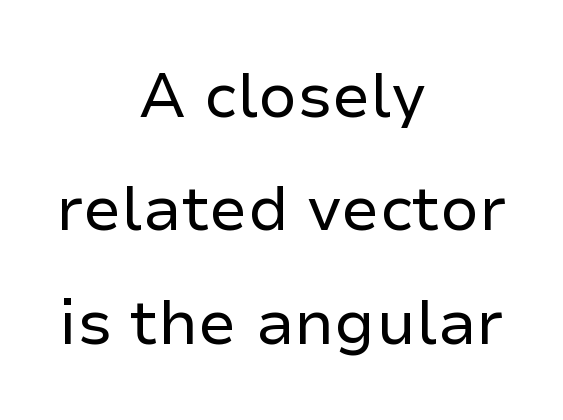
Q: Is the text bold? A: No.
Q: Is the text italic (slanted)? A: No, it is upright.
Q: Is the typeface a serif or a sans-serif typeface? A: Sans-serif.
Q: Is the text underlined? A: No.
Q: How is the paragraph aligned? A: Centered.
Q: Is the spacing between letters normal or unusually wide? A: Normal.
Q: Width (condensed, normal, or wide)? A: Normal.
Q: Stroke contrast? A: Low.
Q: x-height? A: Medium.
Q: Monospaced? A: No.
